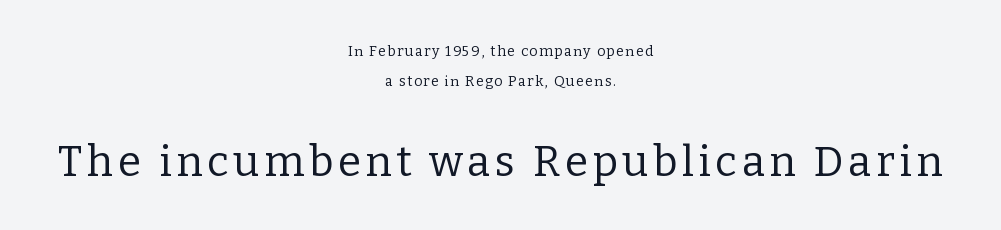
Notice the wide empty band between every row — that's loose leading. The paragraph shown floats in the horizontal middle. A typesetter would call this proportional, since set widths differ per character. Check under the words: just untouched page. Counters stay open thanks to moderate or lighter strokes. Do the letters lean? They stand straight.
